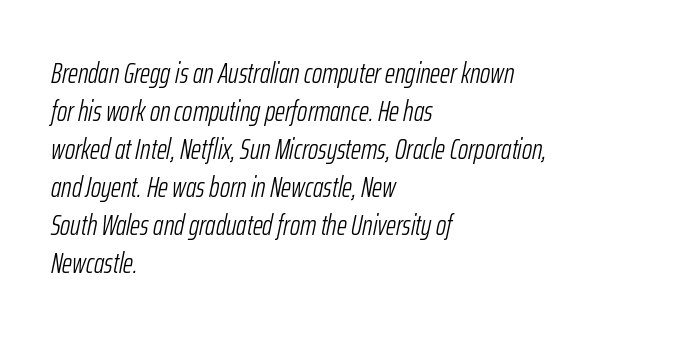
{"italic": "yes", "lean": "right", "slant_degrees": 12, "bold": "no", "weight": "light", "width": "condensed", "stroke_contrast": "low", "x_height": "medium", "monospaced": "no", "underline": "no", "align": "left", "line_spacing": "normal", "line_spacing_ratio": 1.36, "letter_spacing": "normal", "letter_spacing_em": 0.0, "glyph_px": 28}
